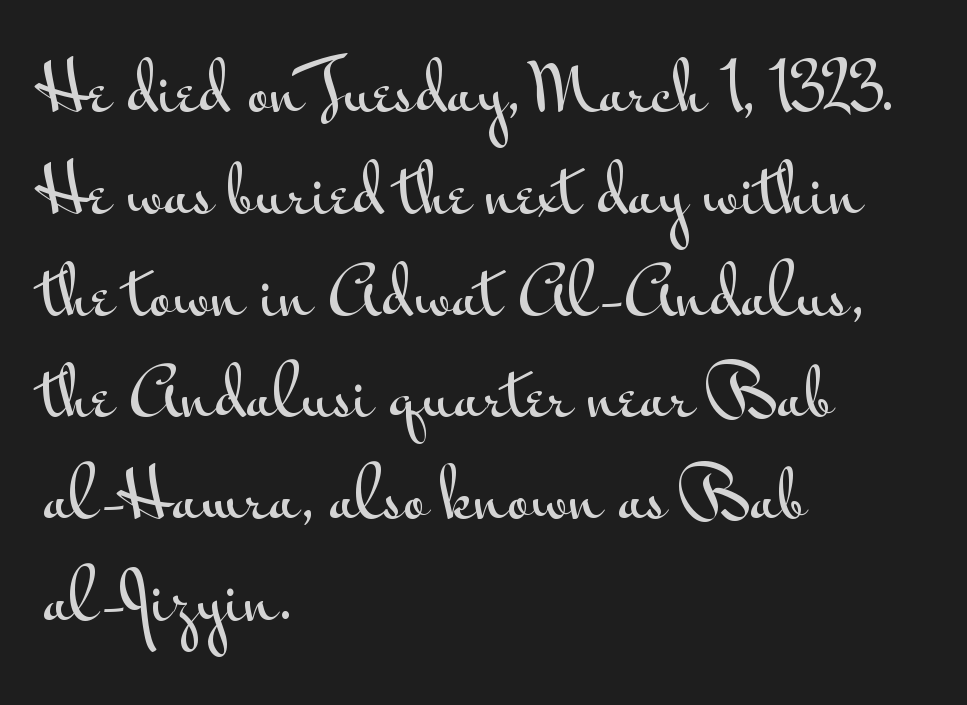
The image shows 64 px wide sans-serif type; set left-aligned, normal line spacing (1.59x), normal letter spacing, not underlined; medium stroke contrast and a small x-height.
